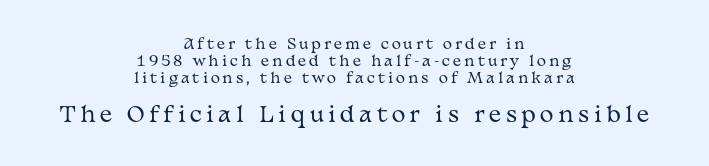
Q: Is the text bold? A: No.
Q: Is the text italic (slanted)? A: No, it is upright.
Q: Is the text underlined? A: No.
Q: How is the paragraph aligned? A: Centered.
Q: Is the spacing between letters normal or unusually wide? A: Unusually wide.
Q: Which block of text is set in a larger size, the first (top) or the second (bottom)? A: The second (bottom) one.
